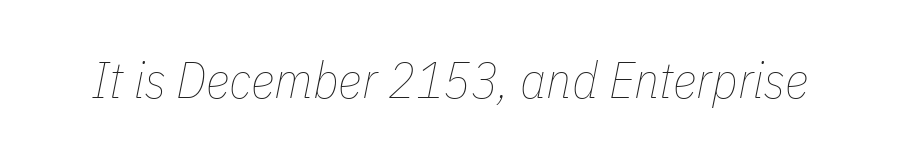
Q: Is the text bold? A: No.
Q: Is the text italic (slanted)? A: Yes, it leans right by about 11 degrees.
Q: Is the text underlined? A: No.
Q: Is the spacing between letters normal or unusually wide? A: Normal.
Q: Width (condensed, normal, or wide)? A: Condensed.
Q: Stroke contrast? A: Low.
Q: x-height? A: Medium.
Q: Monospaced? A: No.
